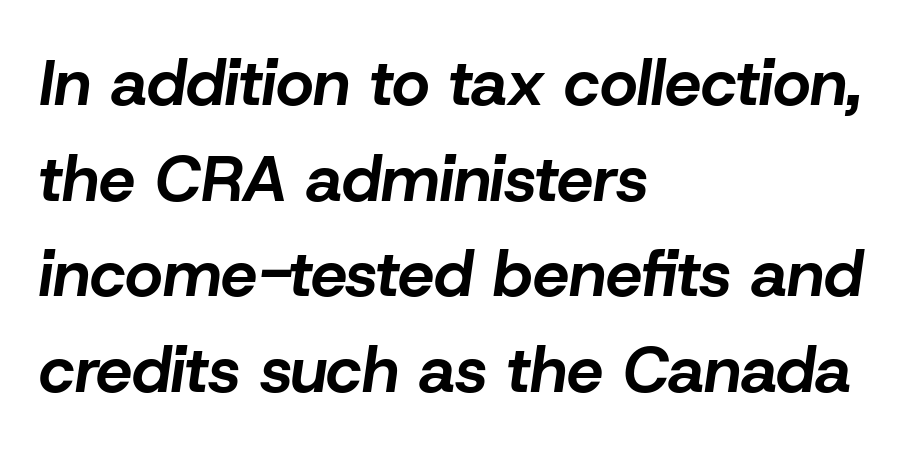
The image shows 65 px bold type, italic (leaning right); set left-aligned, normal line spacing (1.47x), normal letter spacing, not underlined; low stroke contrast and a medium x-height.
